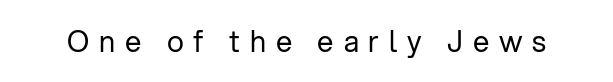
The image shows 29 px regular-weight sans-serif type, upright; set unusually wide letter spacing (+0.34 em), not underlined; low stroke contrast and a medium x-height.
